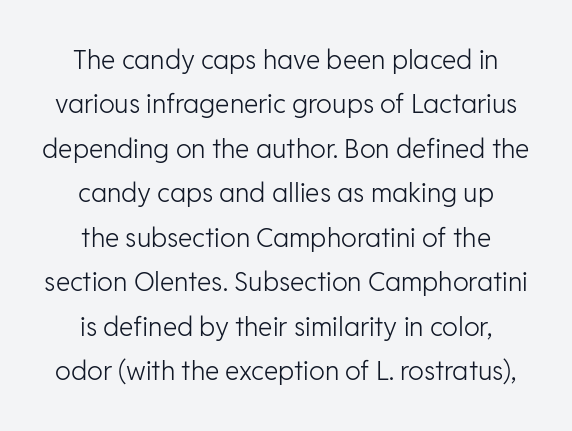
The image shows 26 px text type, upright; set centered, line spacing 1.71x, normal letter spacing, not underlined.
